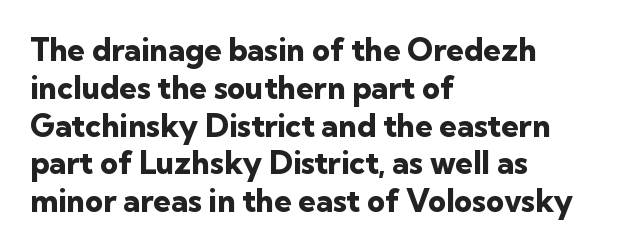
The image shows 31 px heavy sans-serif type, upright; set left-aligned, line spacing 1.22x, normal letter spacing, not underlined; low stroke contrast and a medium x-height.
